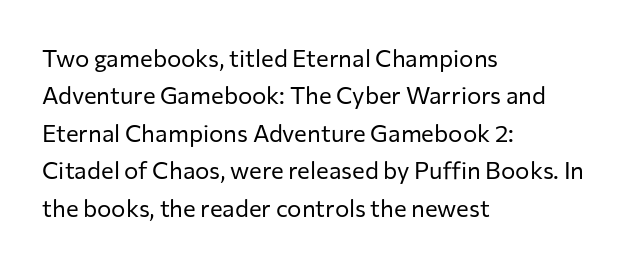
Q: Is the text bold? A: No.
Q: Is the text italic (slanted)? A: No, it is upright.
Q: Is the text underlined? A: No.
Q: How is the paragraph aligned? A: Left-aligned.
Q: Is the spacing between letters normal or unusually wide? A: Normal.
Q: Is the spacing between lines tight, normal or loose? A: Normal.
